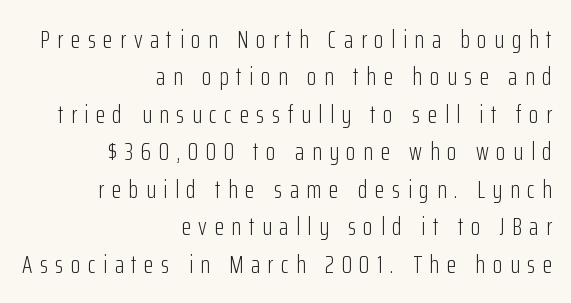
Compared with typical body copy, the letter spacing here is much looser. All the whitespace from short lines collects on the left. Stem width sits at or under what a default text font uses. Honestly, there is no underline to notice here at all.
